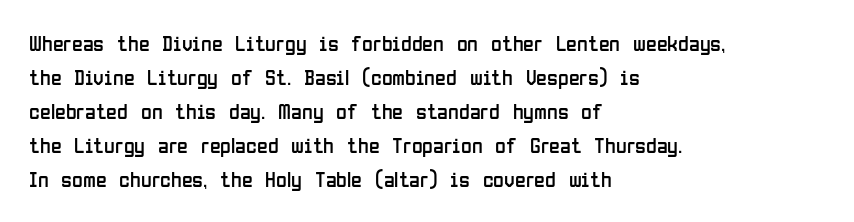
Q: Is the text bold? A: No.
Q: Is the text italic (slanted)? A: No, it is upright.
Q: Is the text underlined? A: No.
Q: How is the paragraph aligned? A: Left-aligned.
Q: Is the spacing between letters normal or unusually wide? A: Normal.
Q: Is the spacing between lines tight, normal or loose? A: Normal.
